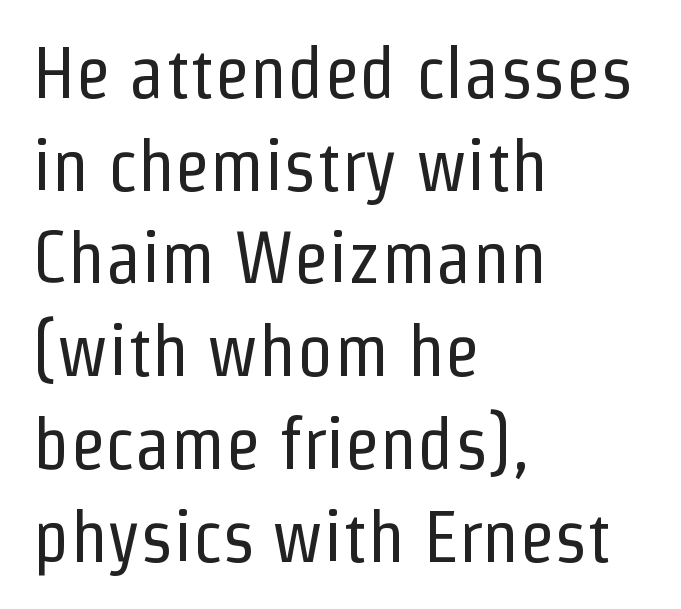
{"serif": "no", "italic": "no", "bold": "no", "weight": "regular", "width": "condensed", "stroke_contrast": "low", "x_height": "medium", "monospaced": "no", "underline": "no", "align": "left", "line_spacing": "normal", "line_spacing_ratio": 1.27, "letter_spacing": "normal", "letter_spacing_em": 0.0, "glyph_px": 73}
